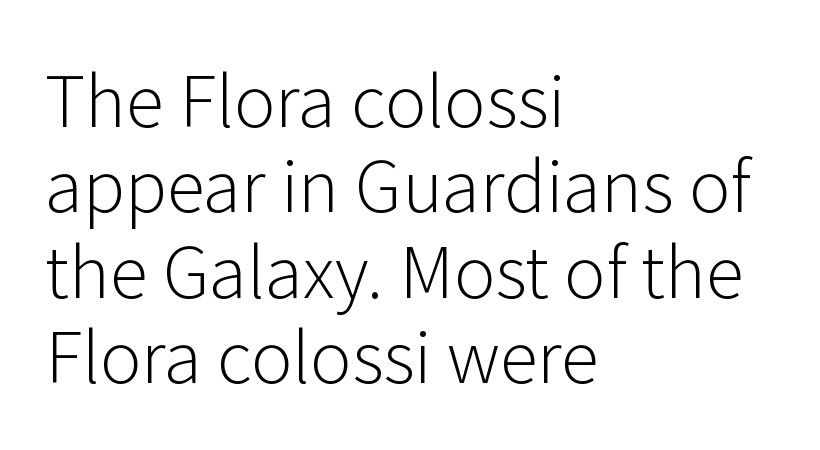
The image shows 70 px light sans-serif type, upright; set left-aligned, line spacing 1.22x, normal letter spacing, not underlined; low stroke contrast and a medium x-height.
